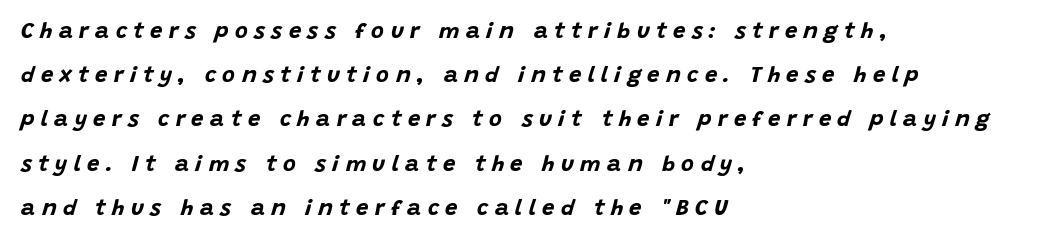
Q: Is the text bold? A: Yes.
Q: Is the text italic (slanted)? A: Yes, it leans right by about 15 degrees.
Q: Is the text underlined? A: No.
Q: How is the paragraph aligned? A: Left-aligned.
Q: Is the spacing between letters normal or unusually wide? A: Unusually wide.
Q: Is the spacing between lines tight, normal or loose? A: Loose.
